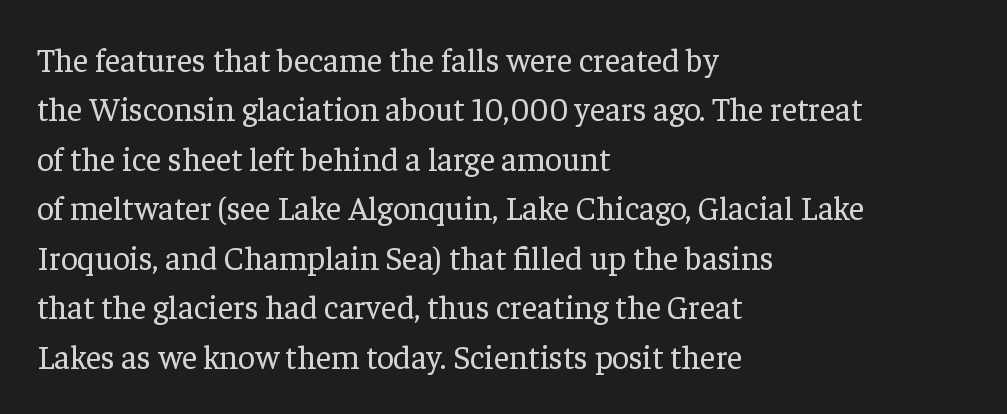
The image shows 33 px regular-weight serif type, upright; set left-aligned, normal line spacing (1.5x), normal letter spacing, not underlined; low stroke contrast and a medium x-height.
